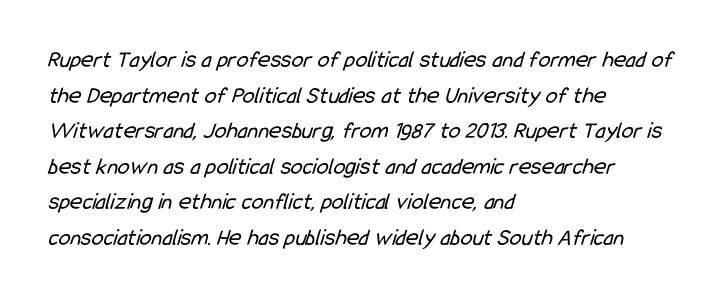
{"bold": "no", "underline": "no", "align": "left", "line_spacing": "normal", "line_spacing_ratio": 1.48, "letter_spacing": "normal", "letter_spacing_em": 0.0, "glyph_px": 24}
